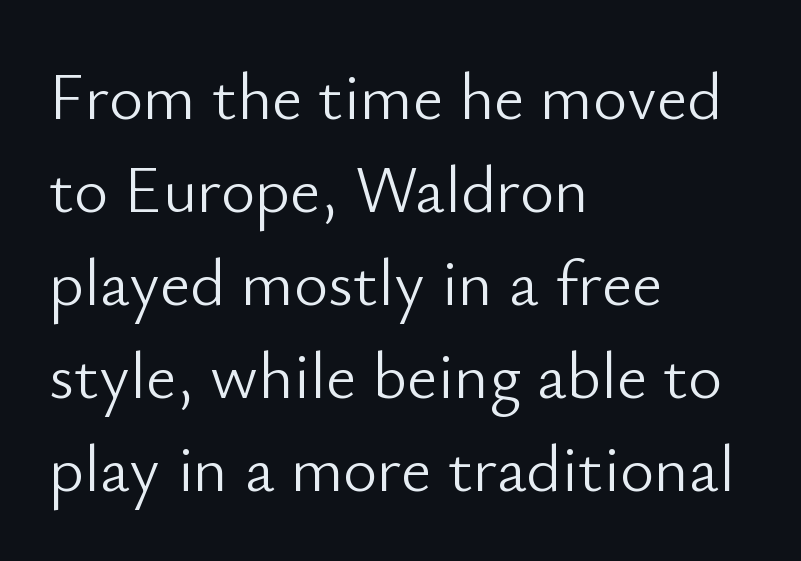
{"serif": "no", "italic": "no", "bold": "no", "weight": "light", "width": "normal", "stroke_contrast": "low", "x_height": "small", "monospaced": "no", "underline": "no", "align": "left", "line_spacing": "normal", "line_spacing_ratio": 1.41, "letter_spacing": "normal", "letter_spacing_em": 0.0, "glyph_px": 66}
